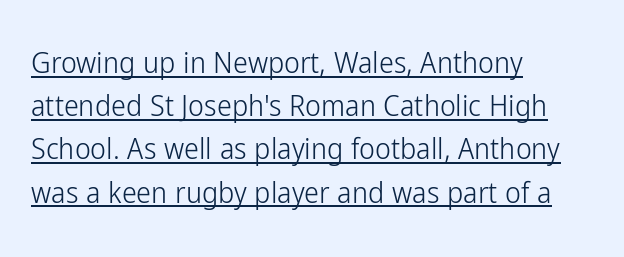
Q: Is the text bold? A: No.
Q: Is the text italic (slanted)? A: No, it is upright.
Q: Is the typeface a serif or a sans-serif typeface? A: Sans-serif.
Q: Is the text underlined? A: Yes.
Q: How is the paragraph aligned? A: Left-aligned.
Q: Is the spacing between letters normal or unusually wide? A: Normal.
Q: Is the spacing between lines tight, normal or loose? A: Normal.
Q: Width (condensed, normal, or wide)? A: Condensed.
Q: Stroke contrast? A: Low.
Q: x-height? A: Medium.
Q: Monospaced? A: No.
